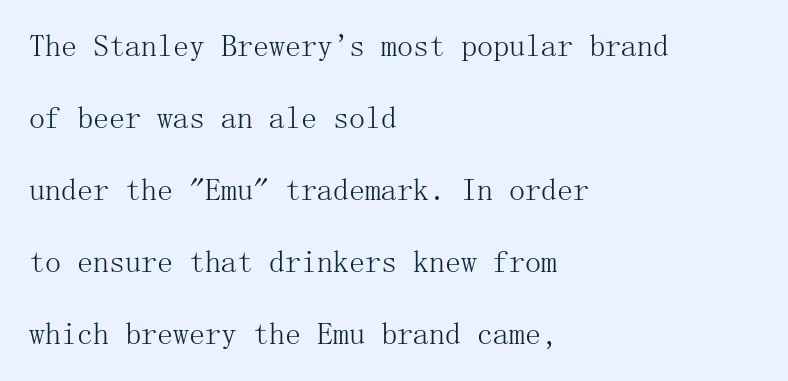
Rendered with straight, roman letterforms. Does extra space separate the letters? No, they use regular spacing. This sample is left-justified, so line endings fall wherever the words run out. Does the type have serifs? Yes, each stem ends in a small foot.
